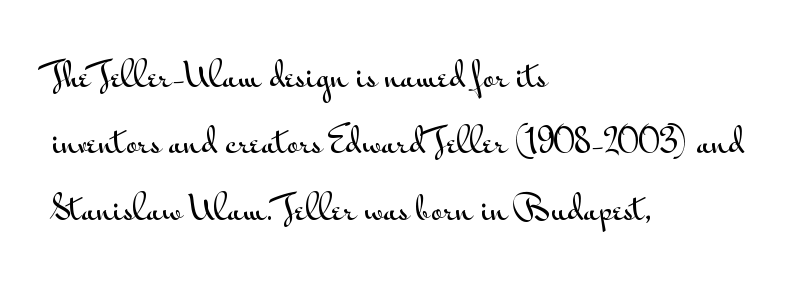
{"serif": "no", "width": "wide", "stroke_contrast": "medium", "x_height": "small", "monospaced": "no", "underline": "no", "align": "left", "line_spacing": "loose", "line_spacing_ratio": 2.01, "letter_spacing": "normal", "letter_spacing_em": 0.0, "glyph_px": 33}
